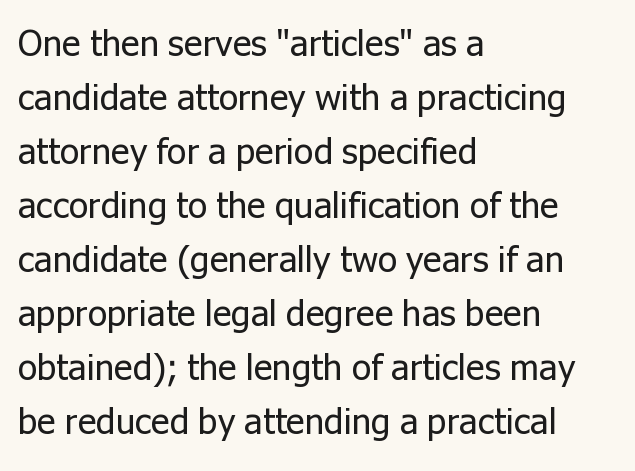
Type without underlining. The face looks like a standard text weight, possibly lighter. A sans-serif font was chosen for this passage. Whoever set this chose a conventional vertical rhythm.
